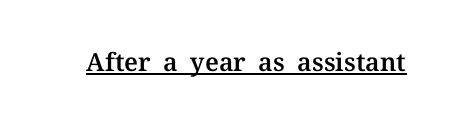
{"italic": "no", "underline": "yes", "letter_spacing": "normal", "letter_spacing_em": 0.0, "glyph_px": 25}
